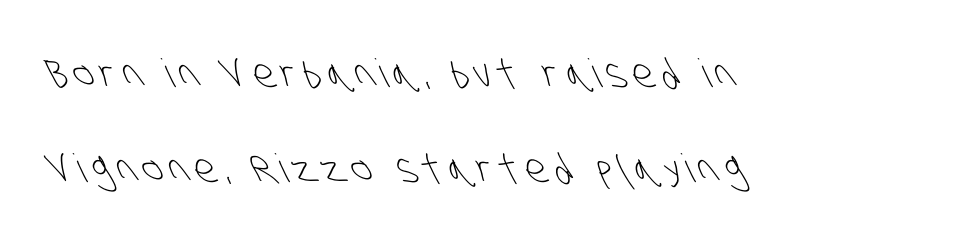
Q: Is the text bold? A: No.
Q: Is the typeface a serif or a sans-serif typeface? A: Sans-serif.
Q: Is the text underlined? A: No.
Q: How is the paragraph aligned? A: Left-aligned.
Q: Is the spacing between lines tight, normal or loose? A: Loose.
Q: Width (condensed, normal, or wide)? A: Condensed.
Q: Stroke contrast? A: Low.
Q: x-height? A: Large.
Q: Monospaced? A: No.
